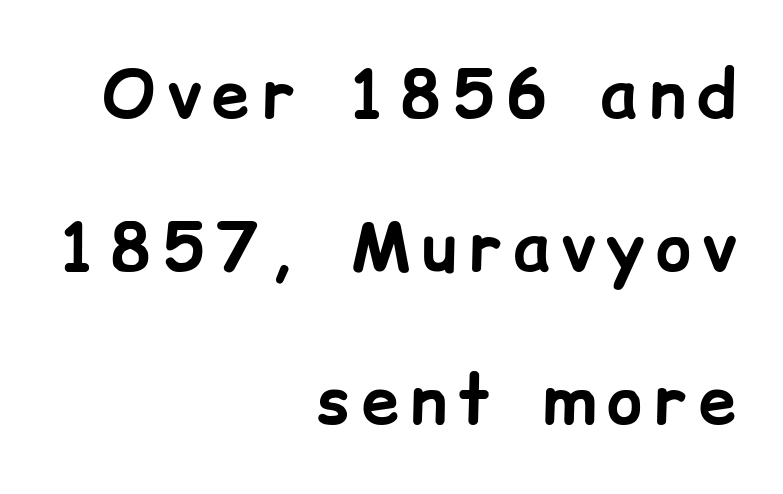
Q: Is the text bold? A: Yes.
Q: Is the text italic (slanted)? A: No, it is upright.
Q: Is the typeface a serif or a sans-serif typeface? A: Sans-serif.
Q: Is the text underlined? A: No.
Q: How is the paragraph aligned? A: Right-aligned.
Q: Is the spacing between lines tight, normal or loose? A: Loose.
Q: Width (condensed, normal, or wide)? A: Normal.
Q: Stroke contrast? A: Low.
Q: x-height? A: Medium.
Q: Monospaced? A: No.
